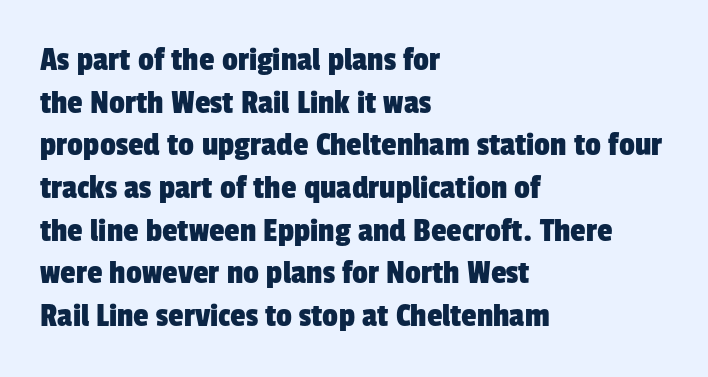
Nobody touched the tracking dial on this one. The foot of each line stays bare and open. The setting favours the left margin, as ordinary paragraphs usually do. The passage shown is typed in a proportional face where columns would drift. Does the type have serifs? No, each stem ends abruptly.
